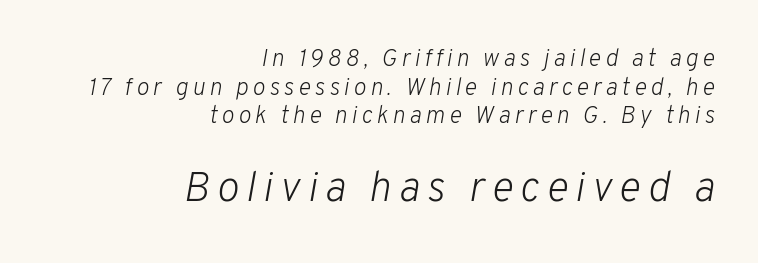
The image shows 42 px light type, italic (leaning right); set right-aligned, line spacing 1.19x, not underlined; the second (bottom) block is 1.75x larger; low stroke contrast and a medium x-height.
